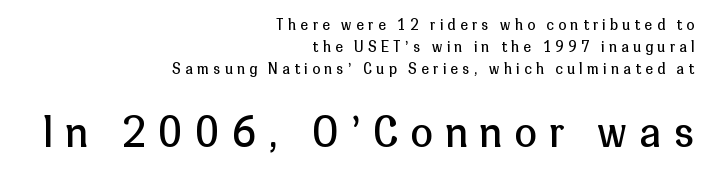
The image shows 40 px regular-weight sans-serif type, upright; set right-aligned, normal line spacing (1.57x), unusually wide letter spacing (+0.32 em), not underlined; the second (bottom) block is 2.86x larger; low stroke contrast and a medium x-height.
